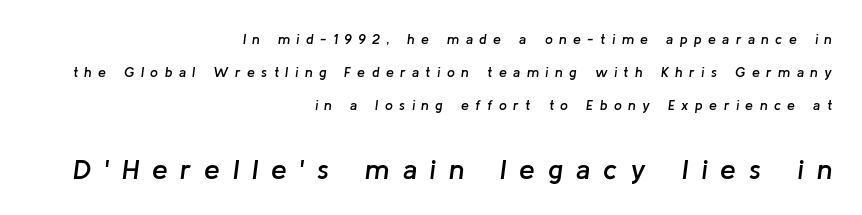
{"italic": "yes", "lean": "right", "slant_degrees": 8, "bold": "semi", "weight": "semibold", "width": "normal", "stroke_contrast": "low", "x_height": "medium", "monospaced": "no", "underline": "no", "align": "right", "line_spacing": "loose", "line_spacing_ratio": 2.36, "letter_spacing": "wide", "letter_spacing_em": 0.46, "larger_block": "second", "size_ratio": 2.0, "glyph_px": 28}
